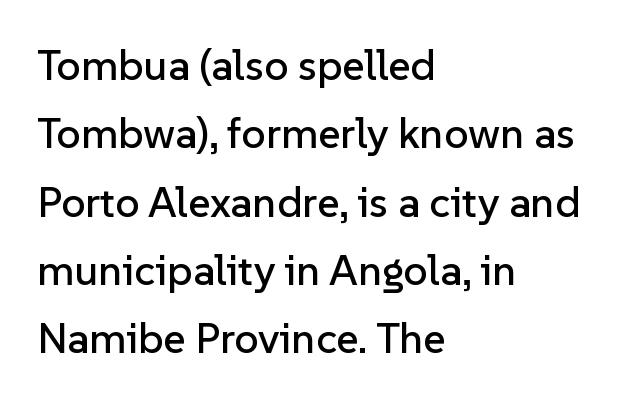
{"serif": "no", "italic": "no", "width": "normal", "stroke_contrast": "low", "x_height": "medium", "monospaced": "no", "underline": "no", "align": "left", "line_spacing": "normal", "line_spacing_ratio": 1.59, "letter_spacing": "normal", "letter_spacing_em": 0.0, "glyph_px": 43}
